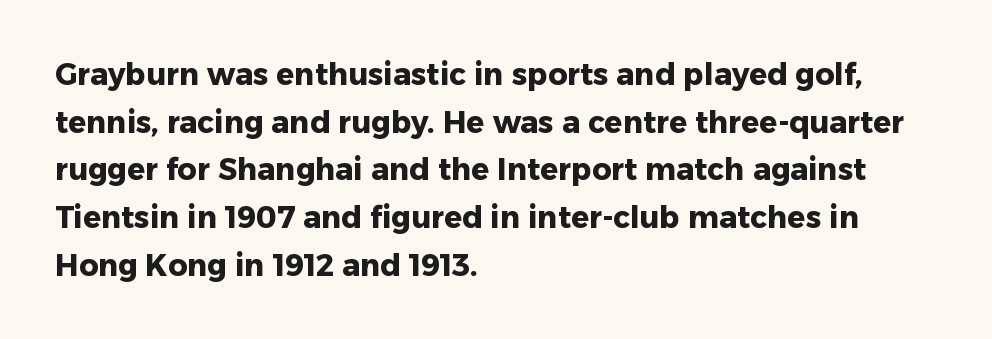
{"serif": "no", "italic": "no", "bold": "yes", "weight": "heavy", "width": "normal", "stroke_contrast": "low", "x_height": "medium", "monospaced": "no", "underline": "no", "align": "left", "line_spacing": "normal", "line_spacing_ratio": 1.59, "letter_spacing": "normal", "letter_spacing_em": 0.0, "glyph_px": 30}
